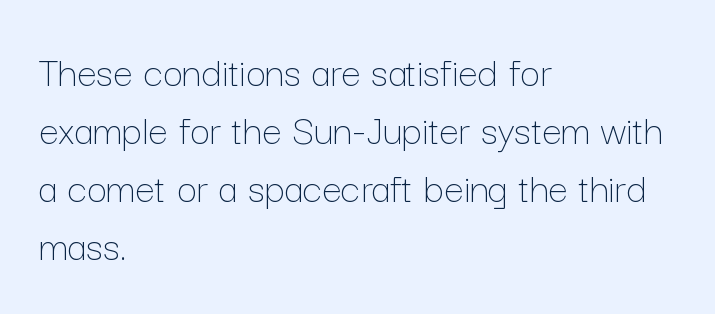
Varying glyph widths throughout — classic text-font behaviour. The strokes are not fattened; the text isn't bold. Honestly, there is no underline to notice here at all. No italicization has been applied; the sample stays upright.
